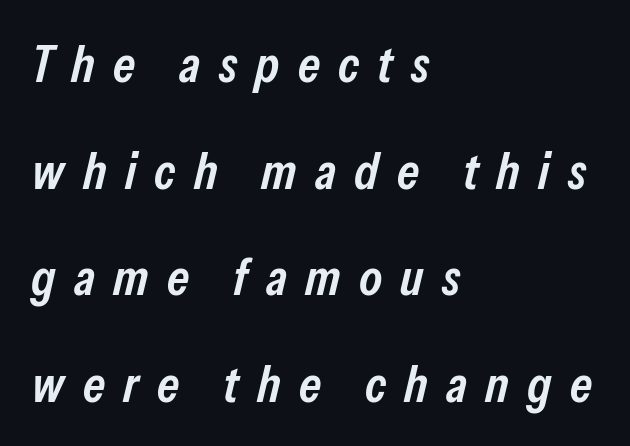
Q: Is the text bold? A: Semi-bold.
Q: Is the text italic (slanted)? A: Yes, it leans right by about 13 degrees.
Q: Is the text underlined? A: No.
Q: How is the paragraph aligned? A: Left-aligned.
Q: Is the spacing between letters normal or unusually wide? A: Unusually wide.
Q: Is the spacing between lines tight, normal or loose? A: Loose.
Q: Width (condensed, normal, or wide)? A: Condensed.
Q: Stroke contrast? A: Low.
Q: x-height? A: Medium.
Q: Monospaced? A: No.
